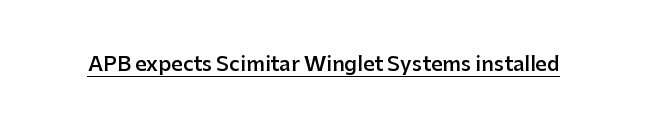
{"italic": "no", "bold": "semi", "underline": "yes", "letter_spacing": "normal", "letter_spacing_em": 0.0, "glyph_px": 20}
